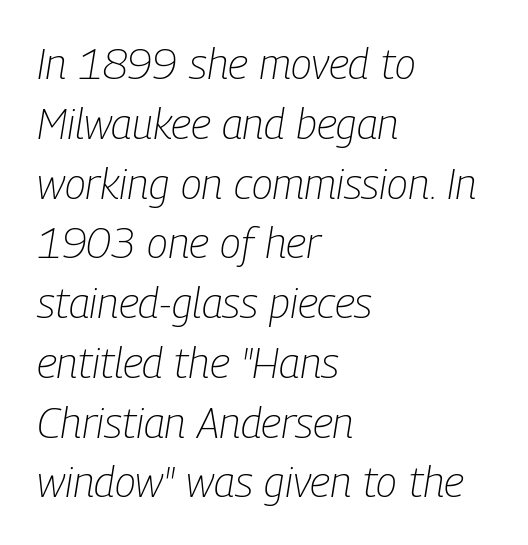
Honestly, the row spacing looks completely unremarkable. Caption: standard tracking, unaltered. The zone under the glyphs is completely vacant. Emphasis-style slanted type is in use. Each letter keeps its own natural width here, so spacing adapts to shape.
